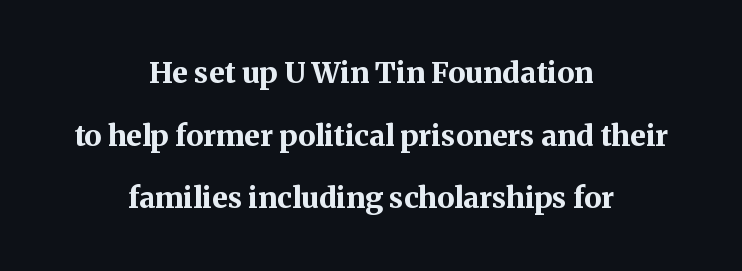
{"serif": "yes", "italic": "no", "bold": "yes", "weight": "bold", "width": "normal", "stroke_contrast": "medium", "x_height": "medium", "monospaced": "no", "underline": "no", "align": "center", "line_spacing": "loose", "line_spacing_ratio": 2.16, "letter_spacing": "normal", "letter_spacing_em": 0.0, "glyph_px": 29}
